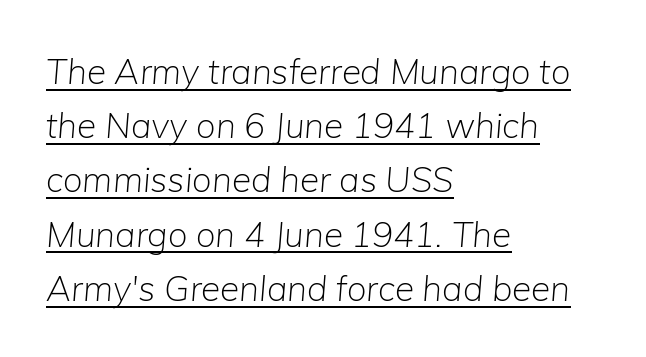
{"italic": "yes", "lean": "right", "slant_degrees": 5, "bold": "no", "weight": "light", "width": "normal", "stroke_contrast": "low", "x_height": "medium", "monospaced": "no", "underline": "yes", "align": "left", "line_spacing": "normal", "line_spacing_ratio": 1.55, "letter_spacing": "normal", "letter_spacing_em": 0.0, "glyph_px": 35}
